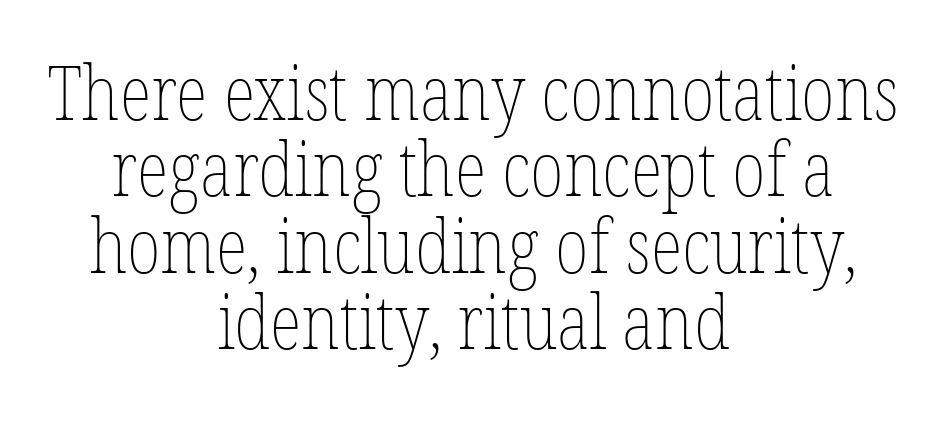
{"italic": "no", "bold": "no", "weight": "thin", "width": "condensed", "stroke_contrast": "low", "x_height": "medium", "monospaced": "no", "underline": "no", "align": "center", "line_spacing": "tight", "line_spacing_ratio": 1.02, "letter_spacing": "normal", "letter_spacing_em": 0.0, "glyph_px": 75}
